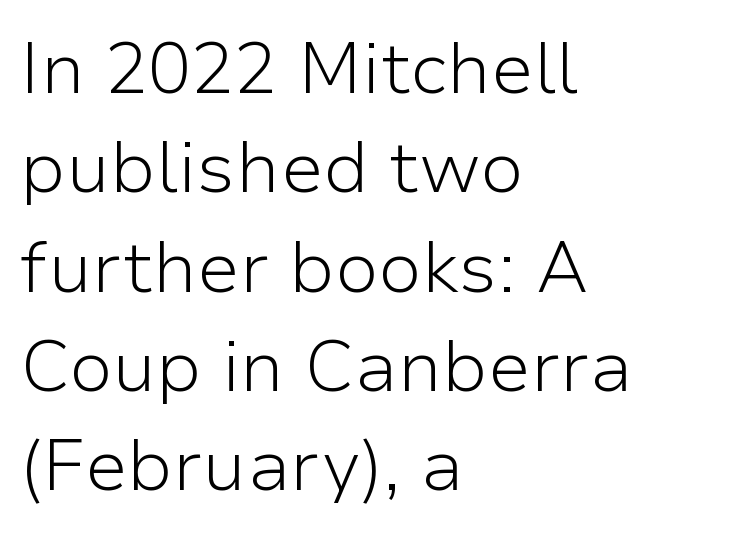
Spacing between characters is what you'd get straight out of the box. Check the space under the baseline: it is left empty. Is there any slant? The stems are plumb. Character widths vary here, with narrow letters taking less room than wide ones. The text block is weighted toward the left margin, trailing off unevenly rightward.
